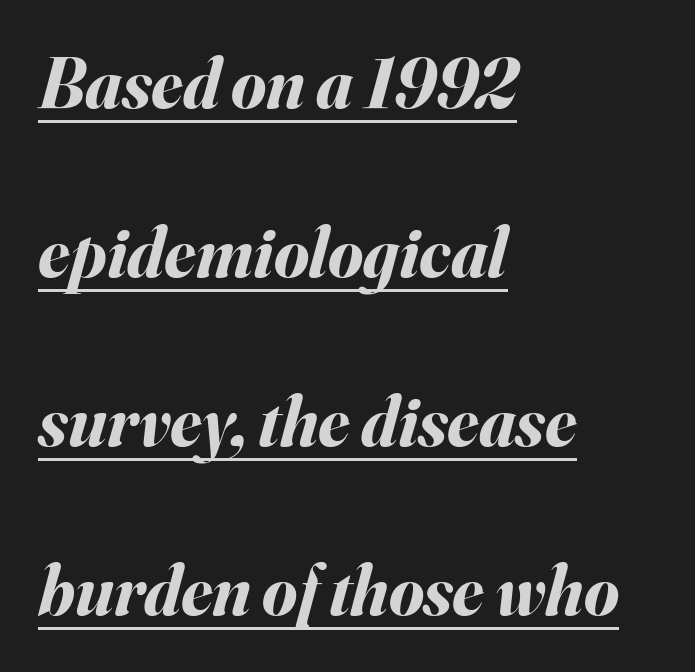
The rendering uses natural spacing where letterforms have individual widths. The passage is arranged the way most books set body copy — flush left. Emphasis-style slanted type is in use. Short note: letters normally spaced. Vertically, the passage feels expansive, rows floating well apart.
